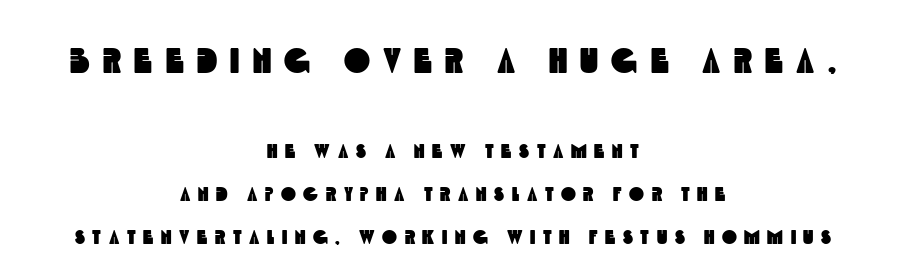
{"serif": "no", "width": "condensed", "x_height": "large", "monospaced": "no", "underline": "no", "align": "center", "line_spacing": "loose", "line_spacing_ratio": 2.15, "letter_spacing": "wide", "letter_spacing_em": 0.38, "larger_block": "first", "size_ratio": 1.75, "glyph_px": 35}
